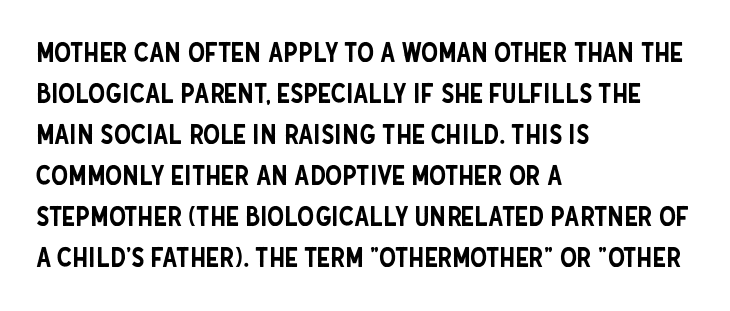
Underlining? Definitely not there. The passage shown stacks its lines at a standard gap. Tall strokes in this sample are plumb rather than angled. Is the block centered? No — it sits flush against the left margin.
